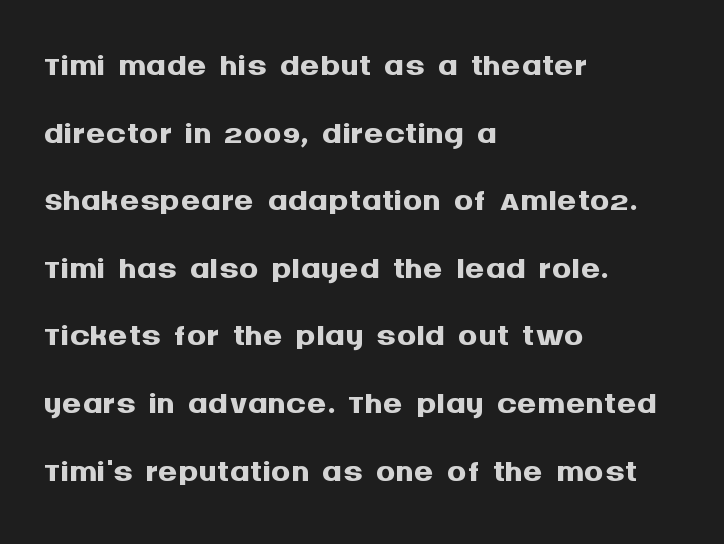
Q: Is the text bold? A: Yes.
Q: Is the text italic (slanted)? A: No, it is upright.
Q: Is the typeface a serif or a sans-serif typeface? A: Sans-serif.
Q: Is the text underlined? A: No.
Q: How is the paragraph aligned? A: Left-aligned.
Q: Is the spacing between letters normal or unusually wide? A: Normal.
Q: Is the spacing between lines tight, normal or loose? A: Normal.
Q: Width (condensed, normal, or wide)? A: Normal.
Q: Stroke contrast? A: Medium.
Q: x-height? A: Large.
Q: Monospaced? A: No.
